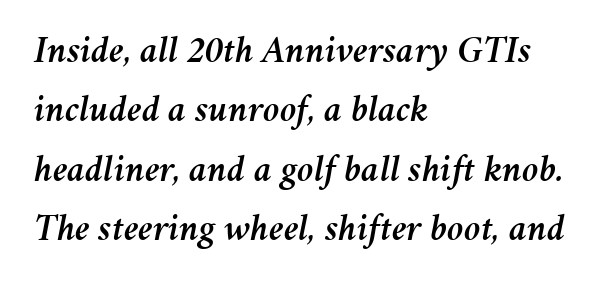
Q: Is the text italic (slanted)? A: Yes, it leans right by about 11 degrees.
Q: Is the text underlined? A: No.
Q: How is the paragraph aligned? A: Left-aligned.
Q: Is the spacing between letters normal or unusually wide? A: Normal.
Q: Is the spacing between lines tight, normal or loose? A: Normal.
Q: Width (condensed, normal, or wide)? A: Normal.
Q: Stroke contrast? A: Medium.
Q: x-height? A: Medium.
Q: Monospaced? A: No.
